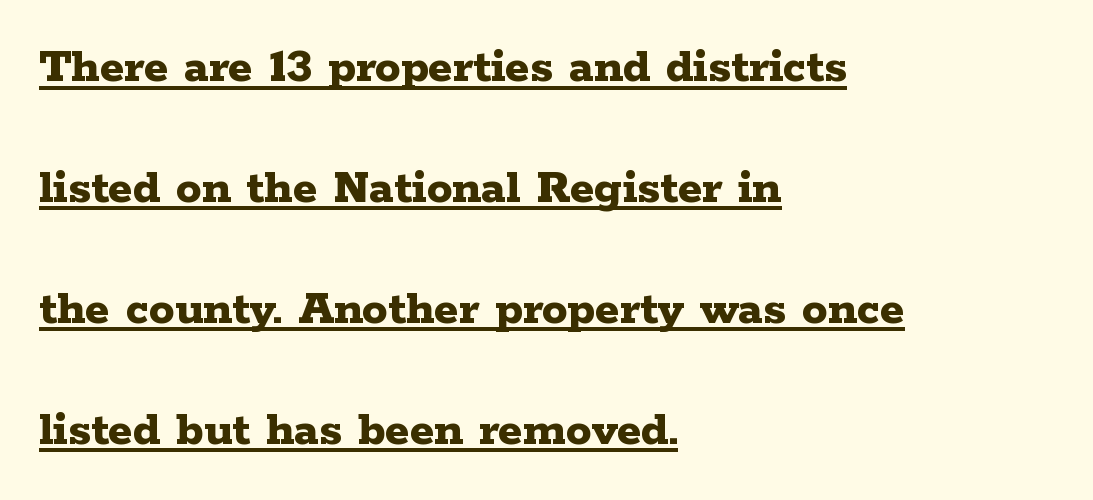
The image shows 51 px bold, wide serif type, upright; set left-aligned, loose line spacing (2.37x), normal letter spacing, underlined; low stroke contrast and a medium x-height.
